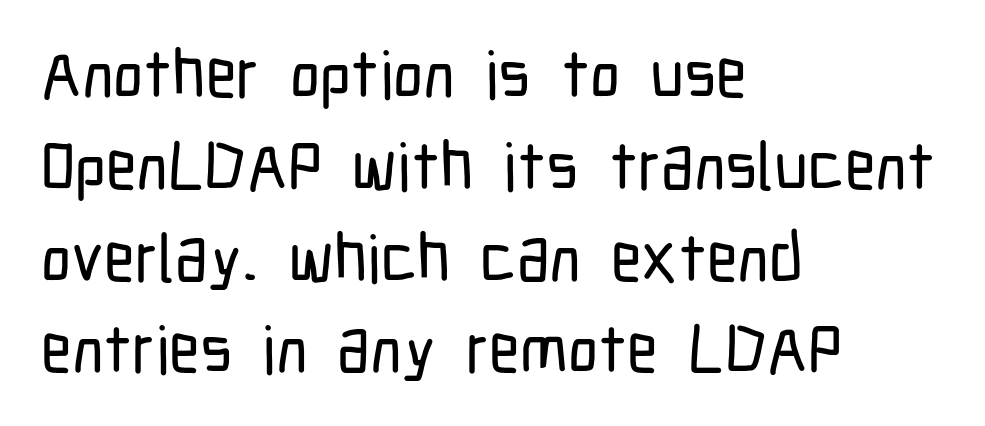
Q: Is the text italic (slanted)? A: No, it is upright.
Q: Is the typeface a serif or a sans-serif typeface? A: Sans-serif.
Q: Is the text underlined? A: No.
Q: How is the paragraph aligned? A: Left-aligned.
Q: Is the spacing between letters normal or unusually wide? A: Normal.
Q: Is the spacing between lines tight, normal or loose? A: Normal.
Q: Width (condensed, normal, or wide)? A: Condensed.
Q: Stroke contrast? A: Low.
Q: x-height? A: Medium.
Q: Monospaced? A: No.
